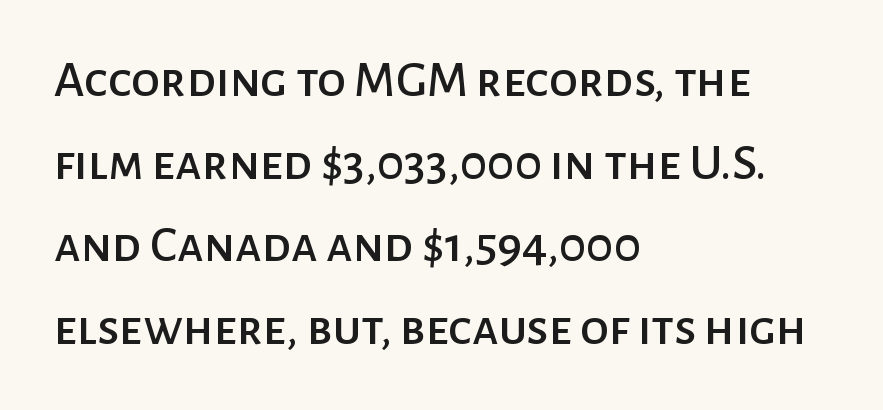
The image shows 52 px sans-serif type, upright; set left-aligned, normal line spacing (1.59x), normal letter spacing, not underlined; low stroke contrast and a medium x-height.
